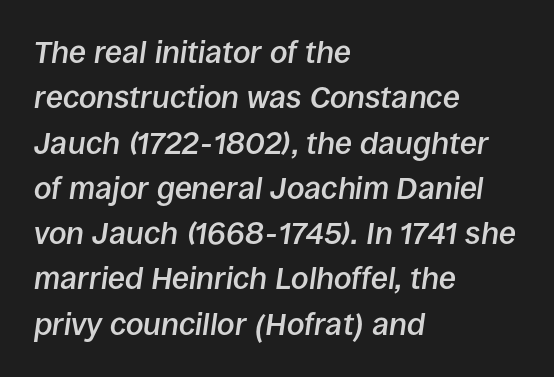
The image shows 31 px semibold type, italic (leaning right); set left-aligned, normal line spacing (1.46x), normal letter spacing, not underlined; low stroke contrast and a large x-height.
